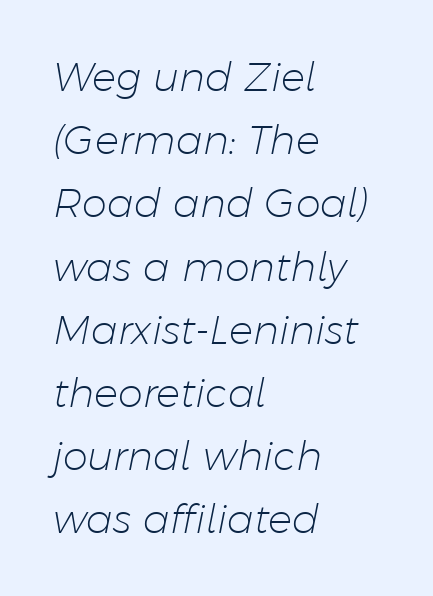
{"italic": "yes", "lean": "right", "slant_degrees": 11, "bold": "no", "weight": "light", "width": "normal", "stroke_contrast": "low", "x_height": "medium", "monospaced": "no", "underline": "no", "align": "left", "line_spacing": "normal", "line_spacing_ratio": 1.58, "letter_spacing": "normal", "letter_spacing_em": 0.0, "glyph_px": 40}
